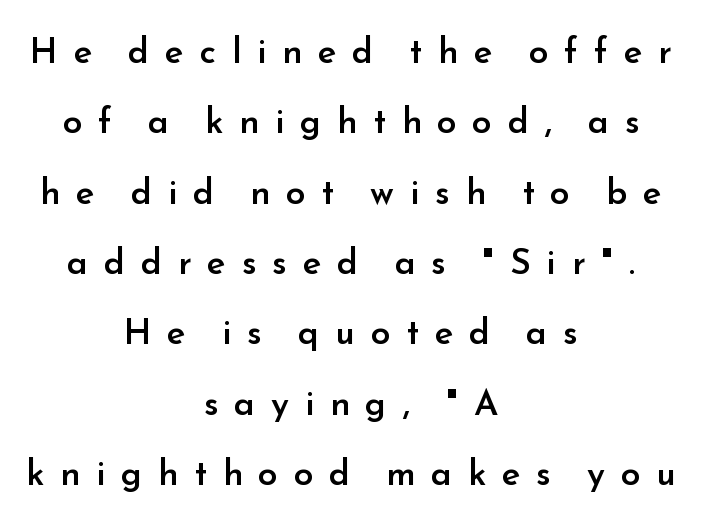
{"serif": "no", "italic": "no", "bold": "semi", "weight": "semibold", "width": "normal", "stroke_contrast": "low", "x_height": "small", "monospaced": "no", "underline": "no", "align": "center", "line_spacing": "loose", "line_spacing_ratio": 2.01, "letter_spacing": "wide", "letter_spacing_em": 0.45, "glyph_px": 35}
